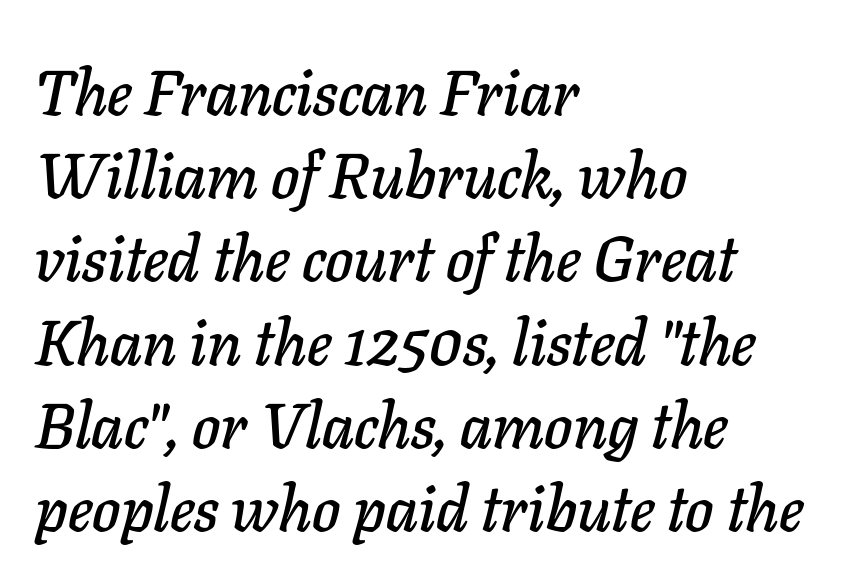
The image shows 64 px text type, italic (leaning right); set left-aligned, normal line spacing (1.3x), normal letter spacing, not underlined; low stroke contrast and a medium x-height.
